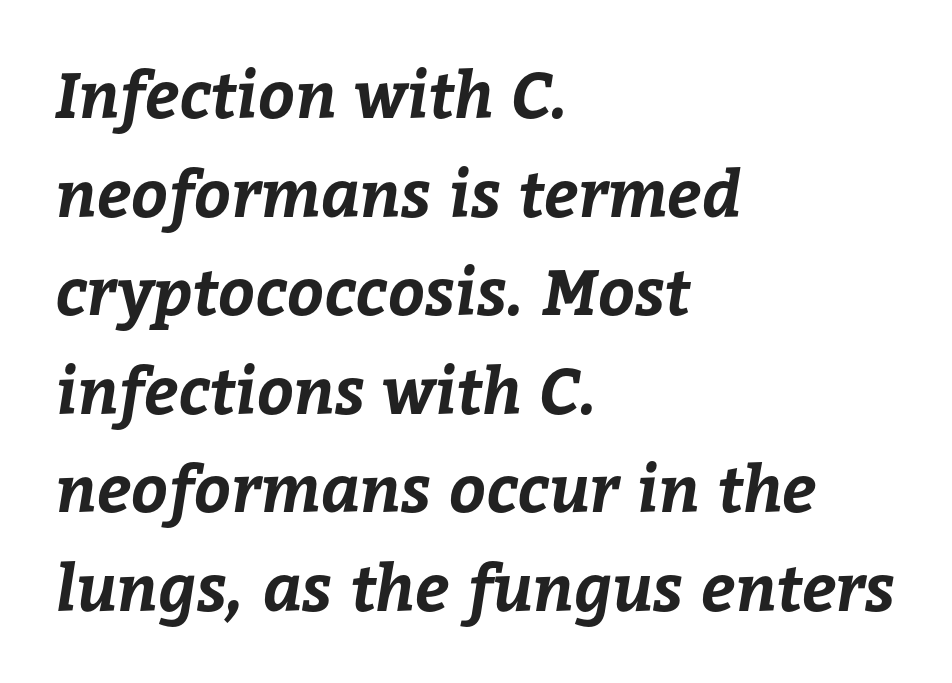
Q: Is the text bold? A: Yes.
Q: Is the text underlined? A: No.
Q: How is the paragraph aligned? A: Left-aligned.
Q: Is the spacing between letters normal or unusually wide? A: Normal.
Q: Is the spacing between lines tight, normal or loose? A: Normal.
Q: Width (condensed, normal, or wide)? A: Normal.
Q: Stroke contrast? A: Low.
Q: x-height? A: Medium.
Q: Monospaced? A: No.
